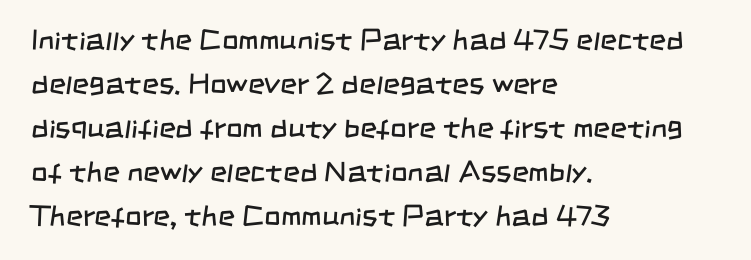
The image shows 29 px regular-weight, condensed sans-serif type; set left-aligned, normal line spacing (1.52x), normal letter spacing, not underlined; low stroke contrast and a large x-height.
